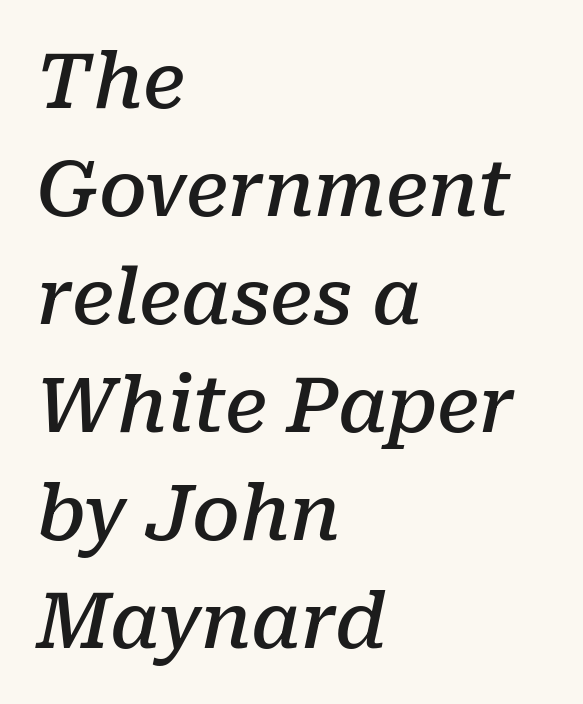
Reading down the block, your eye returns to a fixed left position each line. Type without underlining. Slightly chunky letters — semibold, I'd say, not full bold. These lines were composed using italics. The text was rendered using a seriffed face with decorative stroke endings. Spacing verdict: proportional, widths tailored to each character.
